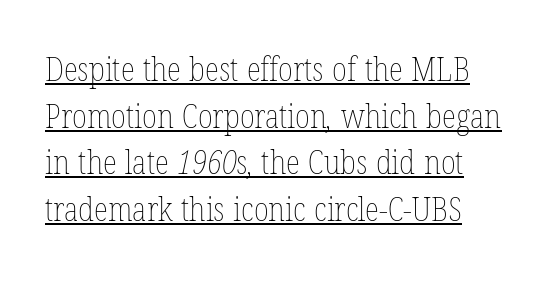
Has an underline been added? It has. The face used here is proportionally spaced, like ordinary book or web type. The setting favours the left margin, as ordinary paragraphs usually do. Weight: in the light-to-regular range.
